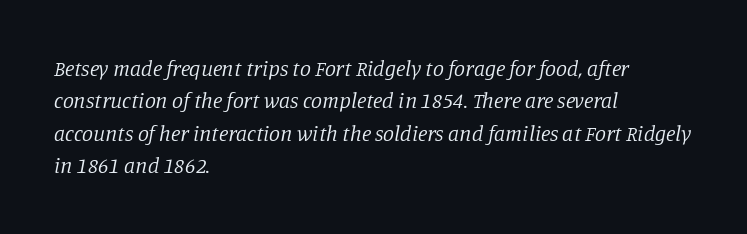
Q: Is the text bold? A: No.
Q: Is the text italic (slanted)? A: Yes, it leans right by about 11 degrees.
Q: Is the text underlined? A: No.
Q: How is the paragraph aligned? A: Left-aligned.
Q: Is the spacing between letters normal or unusually wide? A: Normal.
Q: Is the spacing between lines tight, normal or loose? A: Normal.
